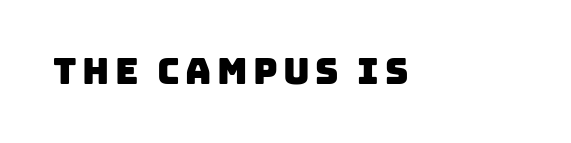
{"serif": "no", "width": "normal", "stroke_contrast": "low", "x_height": "large", "monospaced": "no", "underline": "no", "glyph_px": 36}
